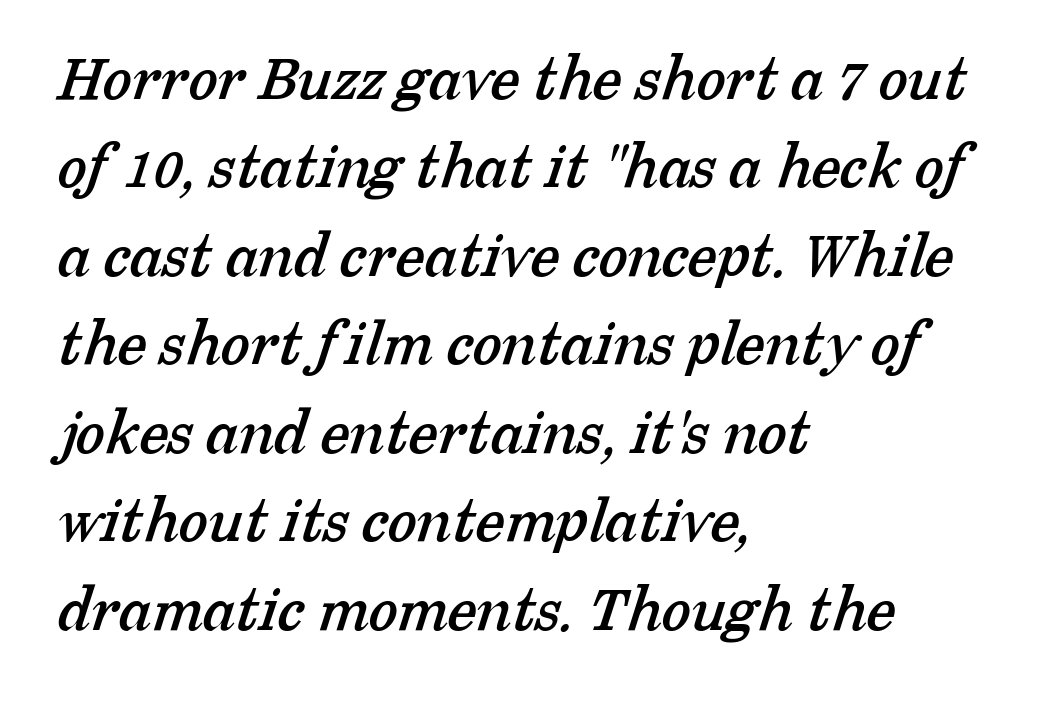
The image shows 67 px serif type; set left-aligned, normal line spacing (1.32x), normal letter spacing, not underlined; low stroke contrast and a medium x-height.
